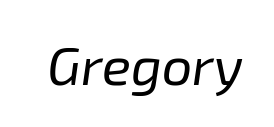
The image shows 54 px regular-weight type, italic (leaning right); set normal letter spacing, not underlined; low stroke contrast and a medium x-height.
